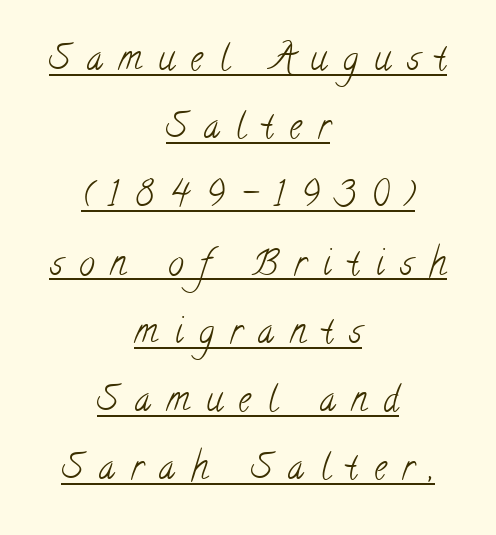
Q: Is the text bold? A: No.
Q: Is the typeface a serif or a sans-serif typeface? A: Serif.
Q: Is the text underlined? A: Yes.
Q: How is the paragraph aligned? A: Centered.
Q: Is the spacing between letters normal or unusually wide? A: Unusually wide.
Q: Is the spacing between lines tight, normal or loose? A: Loose.
Q: Width (condensed, normal, or wide)? A: Condensed.
Q: Stroke contrast? A: Low.
Q: x-height? A: Small.
Q: Monospaced? A: No.
